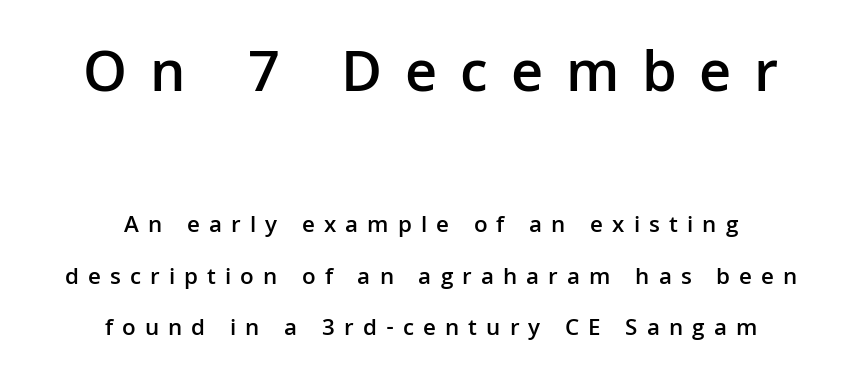
{"serif": "no", "italic": "no", "bold": "semi", "weight": "semibold", "width": "normal", "stroke_contrast": "low", "x_height": "medium", "monospaced": "no", "underline": "no", "align": "center", "line_spacing": "loose", "line_spacing_ratio": 2.15, "letter_spacing": "wide", "letter_spacing_em": 0.38, "larger_block": "first", "size_ratio": 2.5, "glyph_px": 60}
